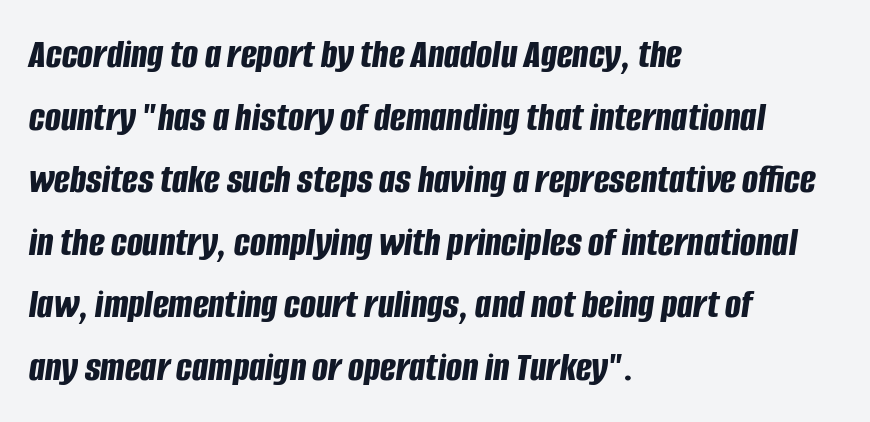
The image shows 42 px bold, condensed type, italic (leaning right); set left-aligned, normal line spacing (1.49x), normal letter spacing, not underlined; low stroke contrast and a large x-height.
